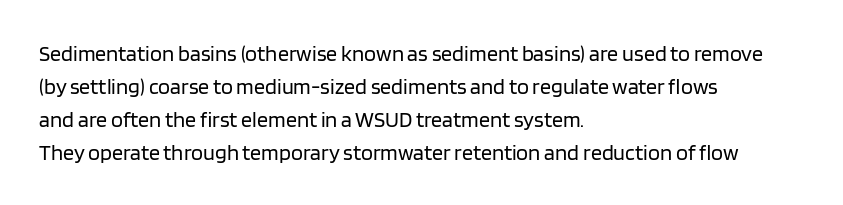
{"italic": "no", "bold": "no", "underline": "no", "align": "left", "line_spacing": "normal", "line_spacing_ratio": 1.5, "letter_spacing": "normal", "letter_spacing_em": 0.0, "glyph_px": 22}
